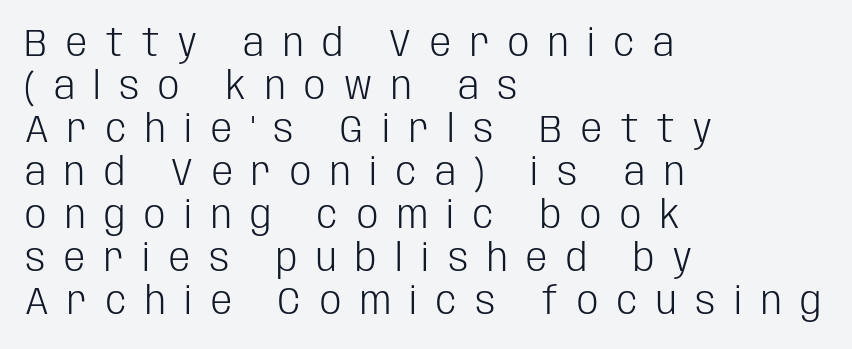
{"serif": "no", "italic": "no", "bold": "no", "weight": "light", "width": "condensed", "stroke_contrast": "low", "x_height": "large", "monospaced": "no", "underline": "no", "align": "left", "line_spacing": "tight", "line_spacing_ratio": 1.13, "letter_spacing": "wide", "letter_spacing_em": 0.49, "glyph_px": 38}
